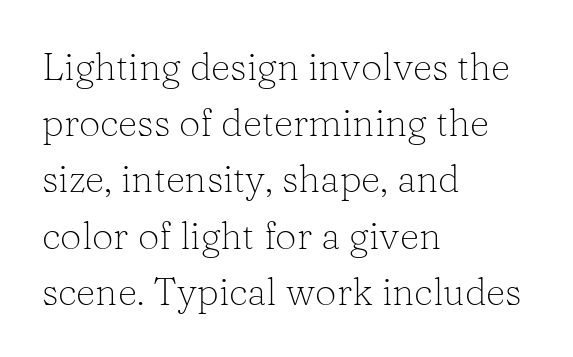
Q: Is the text bold? A: No.
Q: Is the text italic (slanted)? A: No, it is upright.
Q: Is the typeface a serif or a sans-serif typeface? A: Serif.
Q: Is the text underlined? A: No.
Q: How is the paragraph aligned? A: Left-aligned.
Q: Is the spacing between letters normal or unusually wide? A: Normal.
Q: Is the spacing between lines tight, normal or loose? A: Normal.
Q: Width (condensed, normal, or wide)? A: Normal.
Q: Stroke contrast? A: Low.
Q: x-height? A: Medium.
Q: Monospaced? A: No.
